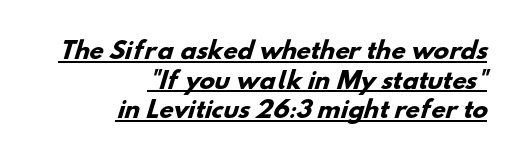
The image shows 23 px bold type; set right-aligned, normal line spacing (1.29x), normal letter spacing, underlined.
